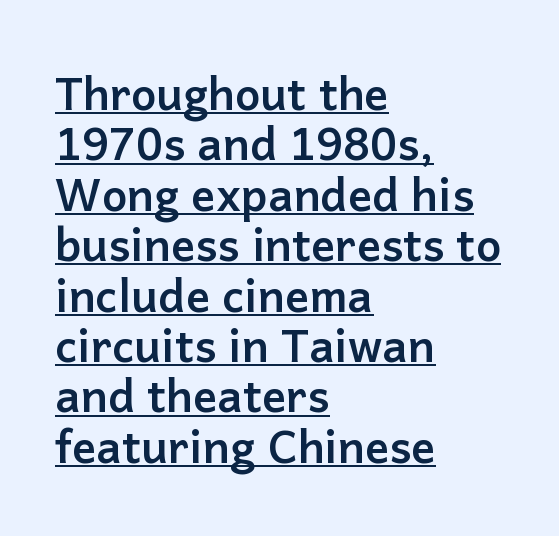
Q: Is the text bold? A: Yes.
Q: Is the text italic (slanted)? A: No, it is upright.
Q: Is the typeface a serif or a sans-serif typeface? A: Sans-serif.
Q: Is the text underlined? A: Yes.
Q: How is the paragraph aligned? A: Left-aligned.
Q: Is the spacing between letters normal or unusually wide? A: Normal.
Q: Is the spacing between lines tight, normal or loose? A: Tight.
Q: Width (condensed, normal, or wide)? A: Normal.
Q: Stroke contrast? A: Low.
Q: x-height? A: Medium.
Q: Monospaced? A: No.
